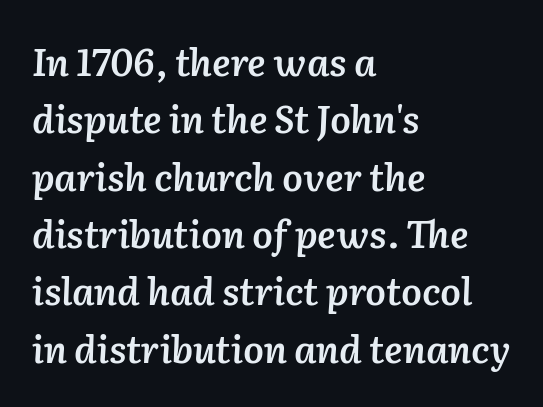
Vertical spacing — default. Alignment: flush left. Weight check: semibold — heavier than regular, not quite bold. This sample has the flowing, uneven cadence of proportional lettering. The gaps between neighbouring characters are ordinary and unremarkable.
